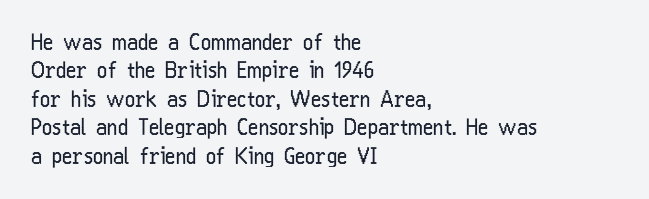
The image shows 22 px text type, upright; set left-aligned, normal line spacing (1.29x), normal letter spacing, not underlined.
